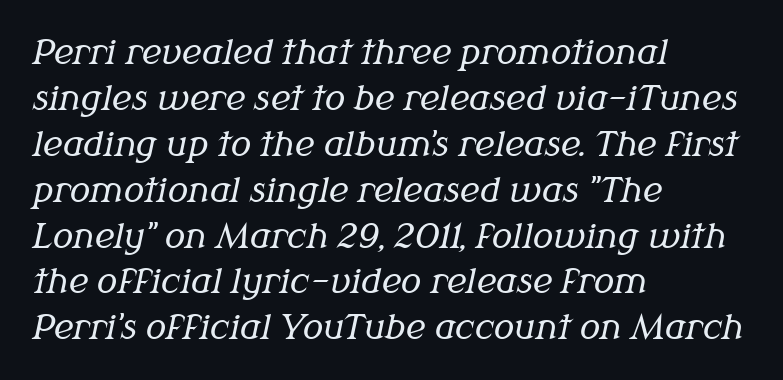
{"serif": "yes", "italic": "yes", "lean": "right", "slant_degrees": 12, "bold": "no", "weight": "regular", "width": "normal", "stroke_contrast": "medium", "x_height": "medium", "monospaced": "no", "underline": "no", "align": "left", "line_spacing": "normal", "line_spacing_ratio": 1.35, "letter_spacing": "normal", "letter_spacing_em": 0.0, "glyph_px": 34}
